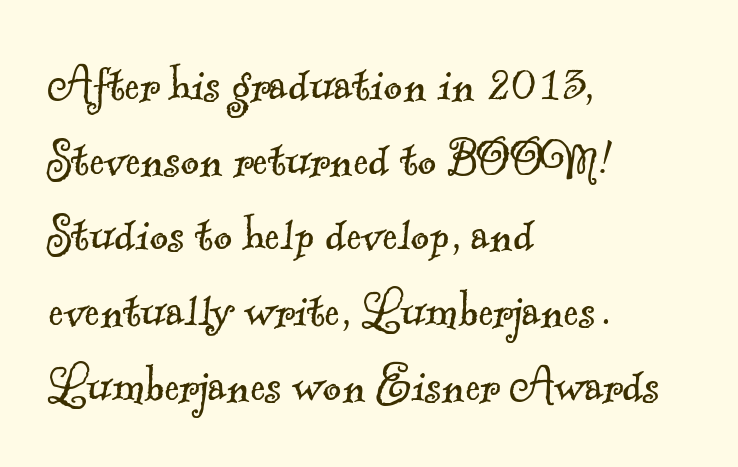
Q: Is the text bold? A: No.
Q: Is the typeface a serif or a sans-serif typeface? A: Serif.
Q: Is the text underlined? A: No.
Q: How is the paragraph aligned? A: Left-aligned.
Q: Is the spacing between letters normal or unusually wide? A: Normal.
Q: Is the spacing between lines tight, normal or loose? A: Normal.
Q: Width (condensed, normal, or wide)? A: Normal.
Q: x-height? A: Small.
Q: Monospaced? A: No.
